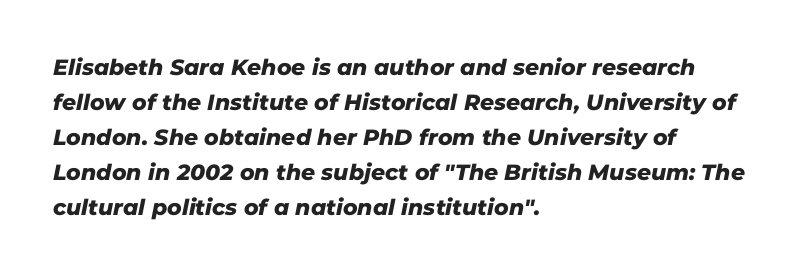
{"underline": "no", "align": "left", "line_spacing": "normal", "line_spacing_ratio": 1.59, "letter_spacing": "normal", "letter_spacing_em": 0.0, "glyph_px": 22}
